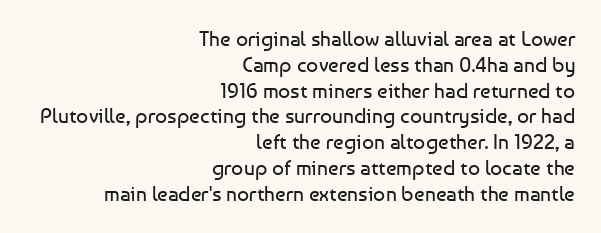
Q: Is the text bold? A: No.
Q: Is the text italic (slanted)? A: No, it is upright.
Q: Is the text underlined? A: No.
Q: How is the paragraph aligned? A: Right-aligned.
Q: Is the spacing between letters normal or unusually wide? A: Normal.
